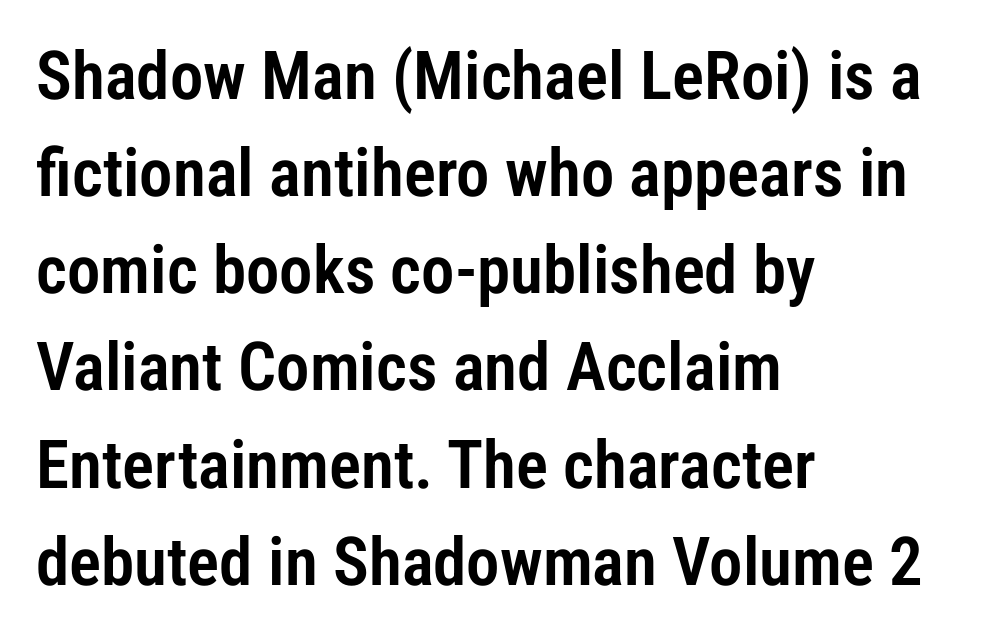
Q: Is the text italic (slanted)? A: No, it is upright.
Q: Is the typeface a serif or a sans-serif typeface? A: Sans-serif.
Q: Is the text underlined? A: No.
Q: How is the paragraph aligned? A: Left-aligned.
Q: Is the spacing between letters normal or unusually wide? A: Normal.
Q: Is the spacing between lines tight, normal or loose? A: Normal.
Q: Width (condensed, normal, or wide)? A: Condensed.
Q: Stroke contrast? A: Low.
Q: x-height? A: Medium.
Q: Monospaced? A: No.
